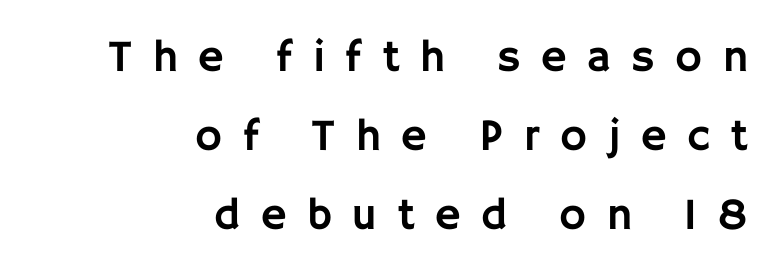
Q: Is the text italic (slanted)? A: No, it is upright.
Q: Is the typeface a serif or a sans-serif typeface? A: Sans-serif.
Q: Is the text underlined? A: No.
Q: How is the paragraph aligned? A: Right-aligned.
Q: Is the spacing between letters normal or unusually wide? A: Unusually wide.
Q: Width (condensed, normal, or wide)? A: Normal.
Q: Stroke contrast? A: Low.
Q: x-height? A: Large.
Q: Monospaced? A: No.
